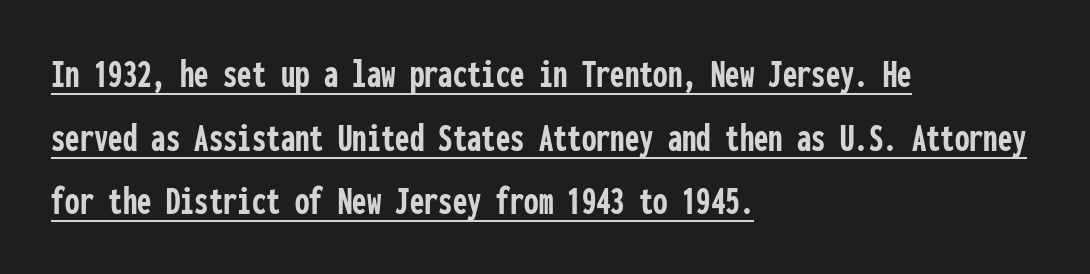
{"serif": "no", "italic": "no", "bold": "yes", "weight": "semibold", "width": "condensed", "stroke_contrast": "low", "x_height": "medium", "monospaced": "yes", "underline": "yes", "align": "left", "line_spacing": "normal", "line_spacing_ratio": 1.55, "letter_spacing": "normal", "letter_spacing_em": 0.0, "glyph_px": 41}
